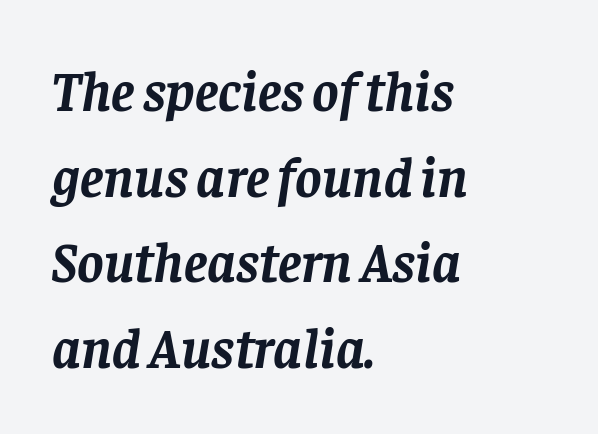
The image shows 56 px semibold serif type, italic (leaning right); set left-aligned, normal line spacing (1.53x), normal letter spacing, not underlined; low stroke contrast and a large x-height.
